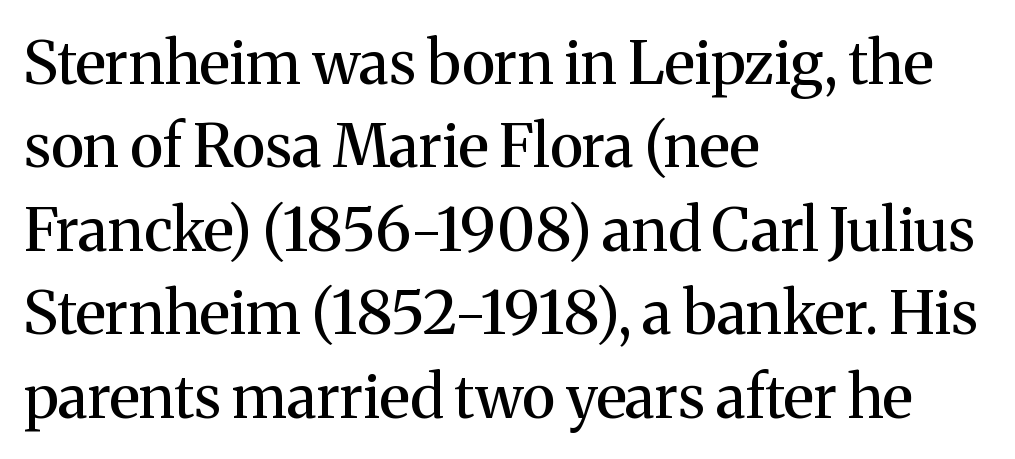
{"serif": "yes", "italic": "no", "width": "normal", "stroke_contrast": "medium", "x_height": "medium", "monospaced": "no", "underline": "no", "align": "left", "line_spacing": "normal", "line_spacing_ratio": 1.39, "letter_spacing": "normal", "letter_spacing_em": 0.0, "glyph_px": 60}
